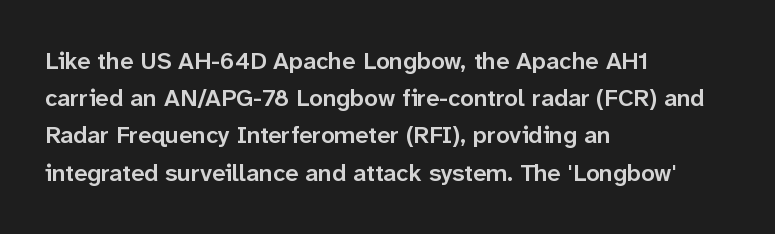
If you measured baseline to baseline, you'd find a middling distance. Summary of weight: moderately heavy, a semibold. Horizontal alignment here is leftward, the default for most running prose. Beneath every word, the page is bare.
